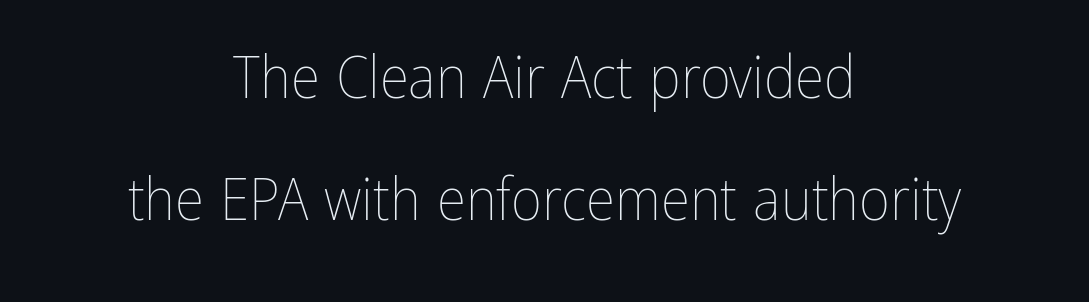
{"italic": "no", "bold": "no", "weight": "thin", "width": "condensed", "stroke_contrast": "low", "x_height": "medium", "monospaced": "no", "underline": "no", "align": "center", "line_spacing": "loose", "line_spacing_ratio": 2.03, "letter_spacing": "normal", "letter_spacing_em": 0.0, "glyph_px": 60}
